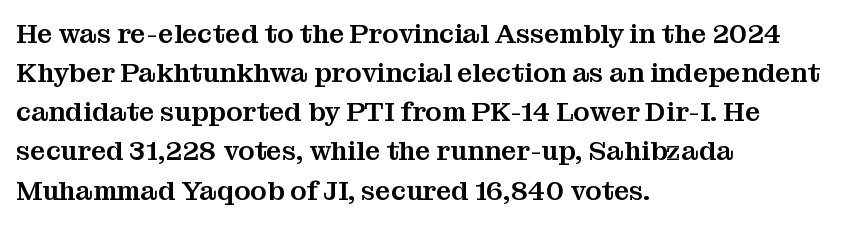
Evenly set lines give the paragraph a standard silhouette. What stands out about the letter spacing? Nothing — it is the standard amount. Glance below the letters and you will spot only blank space. The compositor pushed each line to the left boundary. The axis of the letterforms is exactly vertical.
